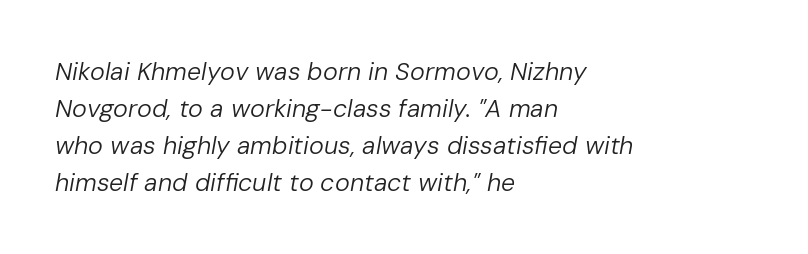
The image shows 25 px text type, italic (leaning right); set left-aligned, normal line spacing (1.48x), normal letter spacing, not underlined.
